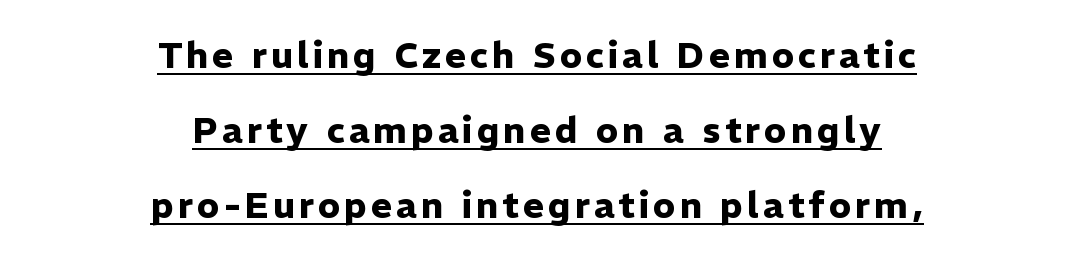
Neither beginnings nor endings align; midpoints do. Spacing verdict: proportional, widths tailored to each character. Heft: maximum for text — a bold. Caption: lettering with a line underneath. In terms of leading, this rendering errs on the spacious side. The specimen reads as upright at a glance.
